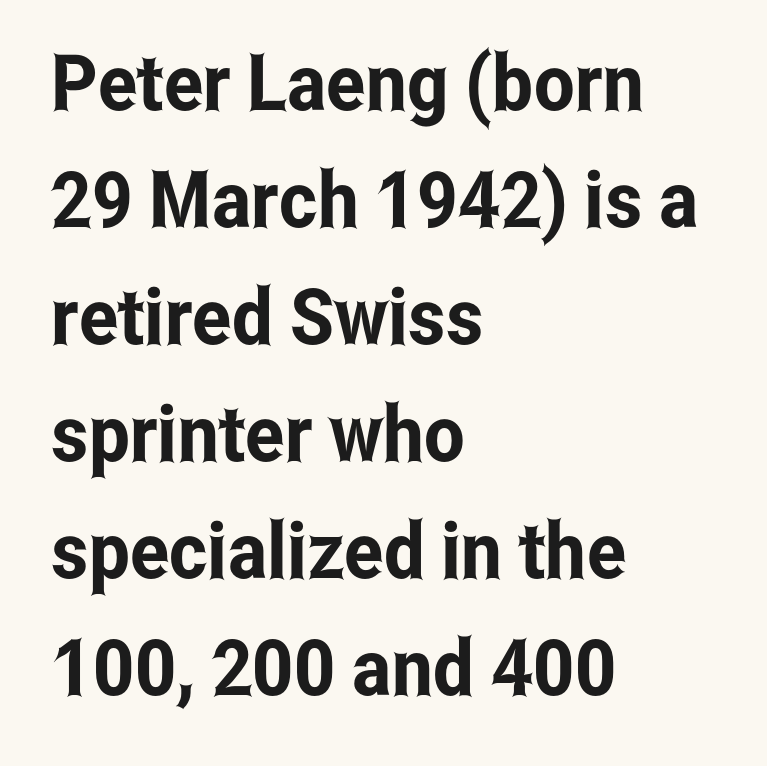
Q: Is the text italic (slanted)? A: No, it is upright.
Q: Is the typeface a serif or a sans-serif typeface? A: Sans-serif.
Q: Is the text underlined? A: No.
Q: How is the paragraph aligned? A: Left-aligned.
Q: Is the spacing between letters normal or unusually wide? A: Normal.
Q: Is the spacing between lines tight, normal or loose? A: Normal.
Q: Width (condensed, normal, or wide)? A: Condensed.
Q: Stroke contrast? A: Low.
Q: x-height? A: Medium.
Q: Monospaced? A: No.
